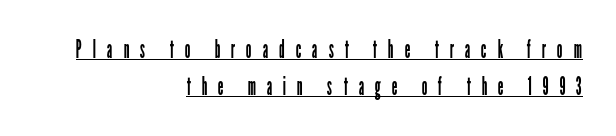
{"italic": "no", "bold": "no", "underline": "yes", "align": "right", "line_spacing": "normal", "line_spacing_ratio": 1.48, "letter_spacing": "wide", "letter_spacing_em": 0.43, "glyph_px": 25}
